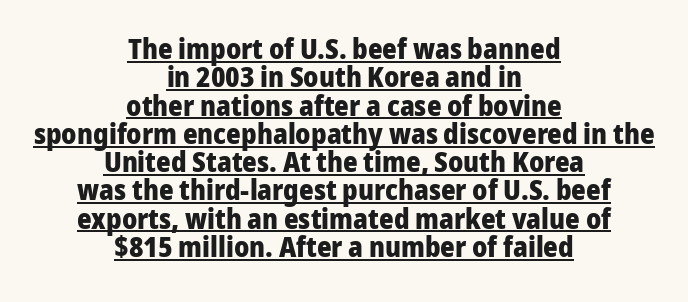
Q: Is the text bold? A: Yes.
Q: Is the text italic (slanted)? A: No, it is upright.
Q: Is the typeface a serif or a sans-serif typeface? A: Sans-serif.
Q: Is the text underlined? A: Yes.
Q: How is the paragraph aligned? A: Centered.
Q: Is the spacing between letters normal or unusually wide? A: Normal.
Q: Is the spacing between lines tight, normal or loose? A: Tight.
Q: Width (condensed, normal, or wide)? A: Normal.
Q: Stroke contrast? A: Low.
Q: x-height? A: Medium.
Q: Monospaced? A: No.
